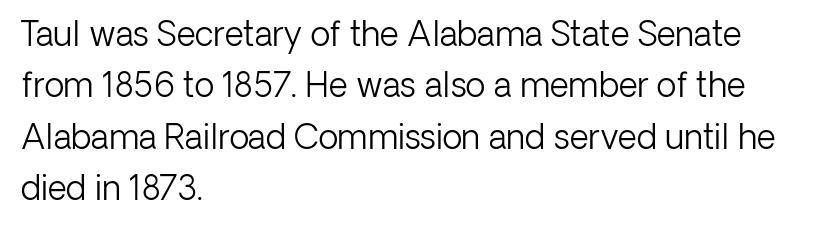
Q: Is the text bold? A: No.
Q: Is the text italic (slanted)? A: No, it is upright.
Q: Is the typeface a serif or a sans-serif typeface? A: Sans-serif.
Q: Is the text underlined? A: No.
Q: How is the paragraph aligned? A: Left-aligned.
Q: Is the spacing between letters normal or unusually wide? A: Normal.
Q: Is the spacing between lines tight, normal or loose? A: Normal.
Q: Width (condensed, normal, or wide)? A: Normal.
Q: Stroke contrast? A: Low.
Q: x-height? A: Medium.
Q: Monospaced? A: No.
